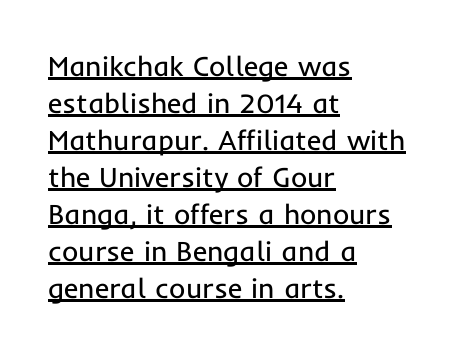
The image shows 28 px regular-weight sans-serif type, upright; set left-aligned, normal line spacing (1.32x), normal letter spacing, underlined; low stroke contrast and a medium x-height.
